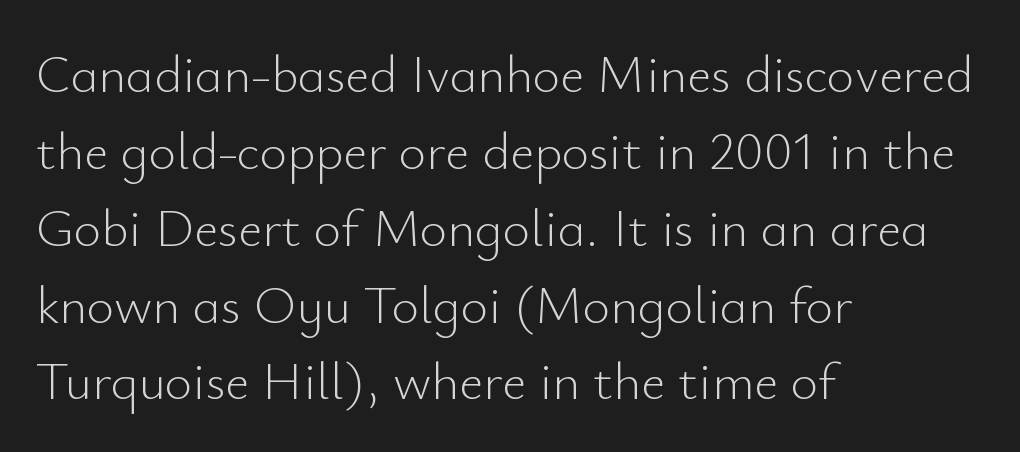
Designer's note — italics off, roman on. The area under the type is left untouched. The leading is moderate, giving the passage an even texture. Stroke mass is kept to a normal reading level or below. Observe the absence of serifs on each vertical stroke in this sample. The rendering keeps characters at their native spacing.
